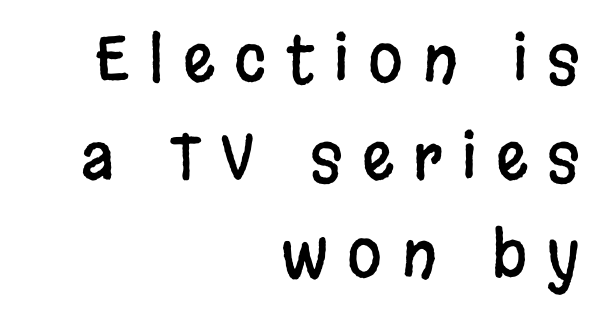
{"serif": "no", "italic": "no", "width": "condensed", "stroke_contrast": "low", "x_height": "large", "monospaced": "no", "underline": "no", "align": "right", "line_spacing": "normal", "line_spacing_ratio": 1.55, "letter_spacing": "wide", "letter_spacing_em": 0.31, "glyph_px": 63}
